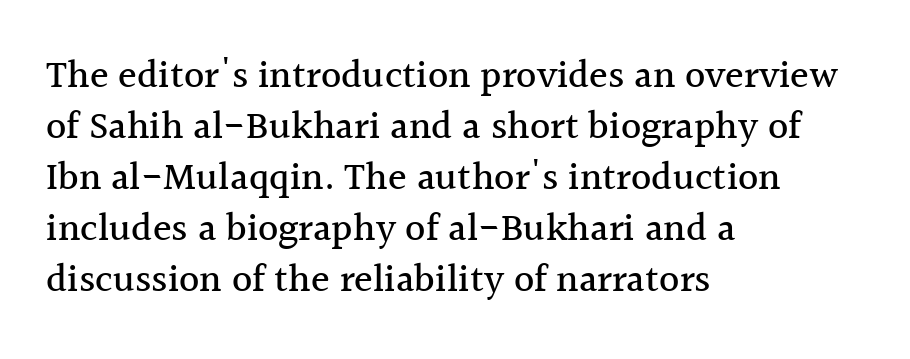
Q: Is the text italic (slanted)? A: No, it is upright.
Q: Is the typeface a serif or a sans-serif typeface? A: Serif.
Q: Is the text underlined? A: No.
Q: How is the paragraph aligned? A: Left-aligned.
Q: Is the spacing between letters normal or unusually wide? A: Normal.
Q: Is the spacing between lines tight, normal or loose? A: Normal.
Q: Width (condensed, normal, or wide)? A: Normal.
Q: x-height? A: Medium.
Q: Monospaced? A: No.
